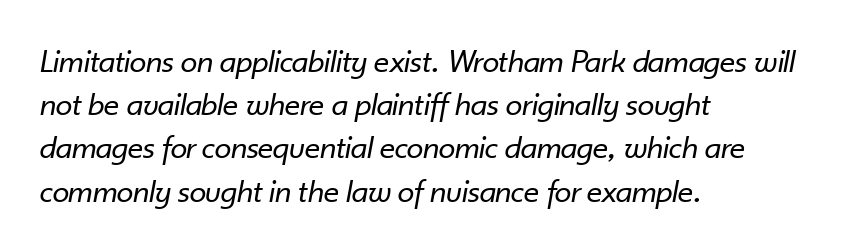
Q: Is the text bold? A: No.
Q: Is the text italic (slanted)? A: Yes, it leans right by about 10 degrees.
Q: Is the text underlined? A: No.
Q: How is the paragraph aligned? A: Left-aligned.
Q: Is the spacing between letters normal or unusually wide? A: Normal.
Q: Is the spacing between lines tight, normal or loose? A: Normal.
Q: Width (condensed, normal, or wide)? A: Normal.
Q: Stroke contrast? A: Low.
Q: x-height? A: Small.
Q: Monospaced? A: No.
